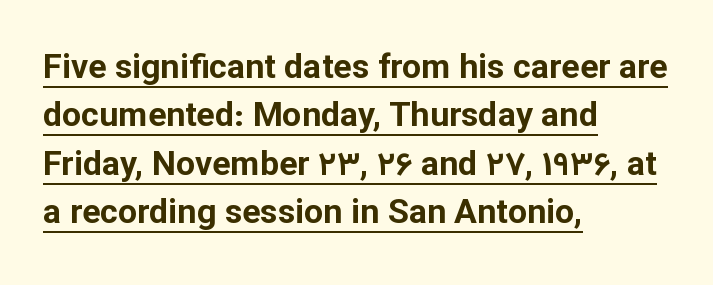
I'd call this a sans setting — the letters go barefoot. The font is running at its bold setting. Character widths vary here, with narrow letters taking less room than wide ones. Tracking here is standard; glyphs follow each other at the usual distance.
